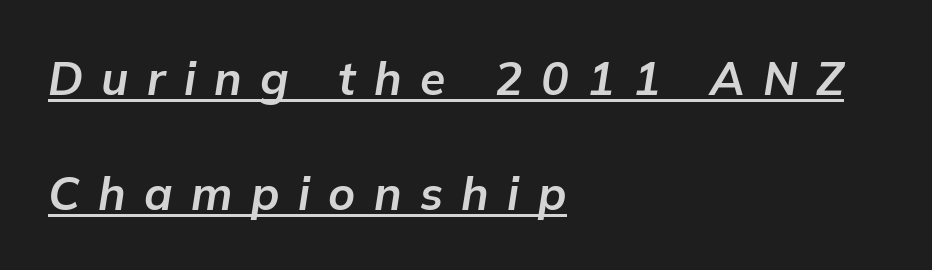
{"italic": "yes", "lean": "right", "slant_degrees": 9, "bold": "yes", "weight": "bold", "width": "normal", "stroke_contrast": "low", "x_height": "medium", "monospaced": "no", "underline": "yes", "align": "left", "line_spacing": "loose", "line_spacing_ratio": 2.5, "letter_spacing": "wide", "letter_spacing_em": 0.4, "glyph_px": 46}
